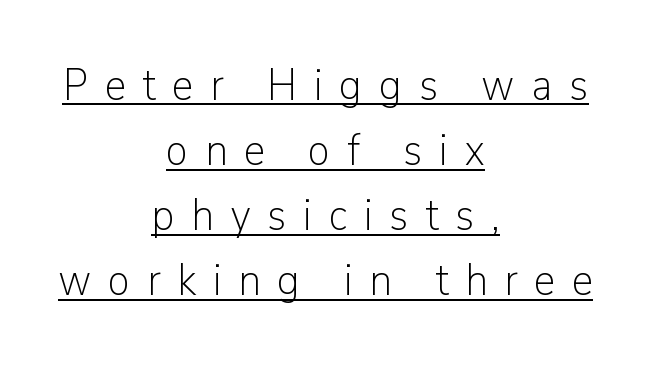
In CSS terms this would be text-align: center. Font category for this specimen: sans-serif. Think of a printed novel: that variable character pitch is what you see here. Quick note: not italic, upright. The specimen includes a rule beneath the text block's lines.
